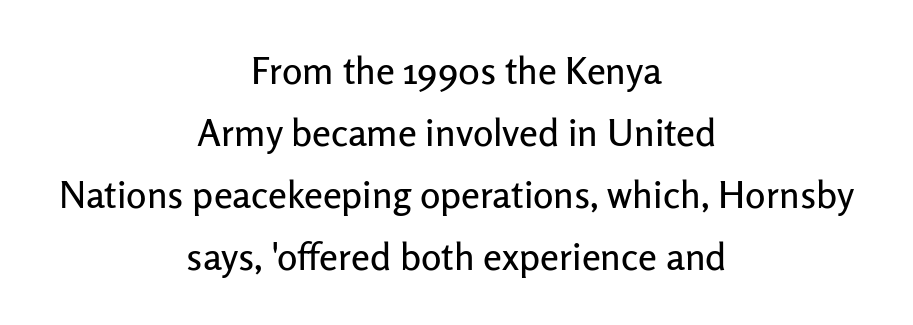
{"serif": "no", "italic": "no", "width": "normal", "stroke_contrast": "low", "x_height": "medium", "monospaced": "no", "underline": "no", "align": "center", "line_spacing": "normal", "line_spacing_ratio": 1.63, "letter_spacing": "normal", "letter_spacing_em": 0.0, "glyph_px": 38}
